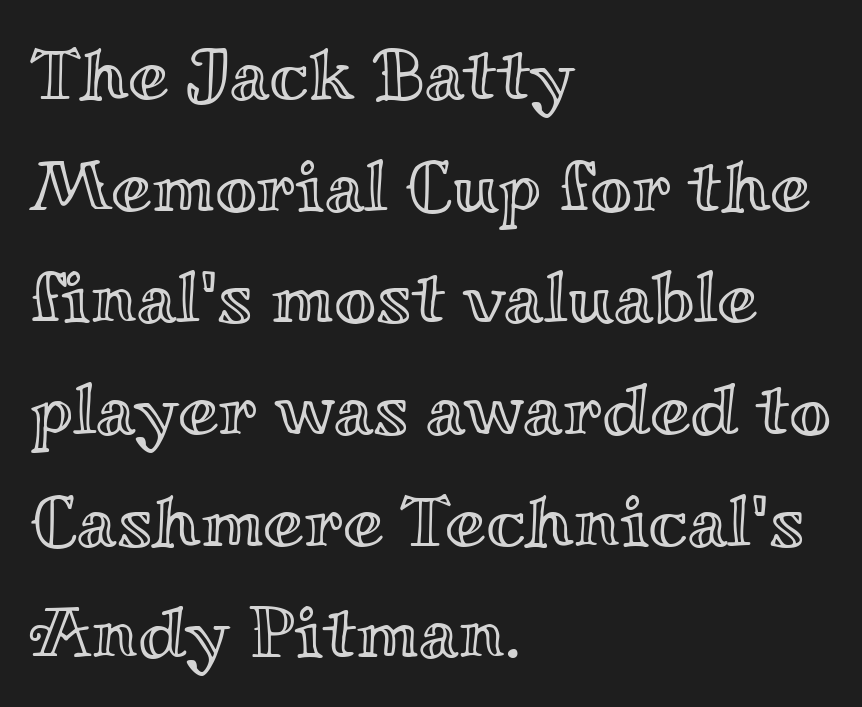
{"italic": "no", "width": "wide", "x_height": "small", "monospaced": "no", "underline": "no", "align": "left", "line_spacing": "normal", "line_spacing_ratio": 1.53, "letter_spacing": "normal", "letter_spacing_em": 0.0, "glyph_px": 73}
